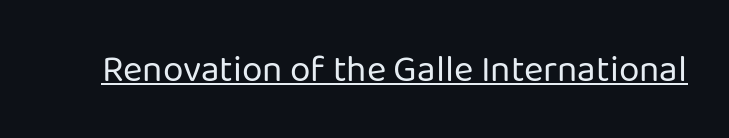
Q: Is the text bold? A: No.
Q: Is the text italic (slanted)? A: No, it is upright.
Q: Is the typeface a serif or a sans-serif typeface? A: Sans-serif.
Q: Is the text underlined? A: Yes.
Q: Is the spacing between letters normal or unusually wide? A: Normal.
Q: Width (condensed, normal, or wide)? A: Normal.
Q: Stroke contrast? A: Low.
Q: x-height? A: Medium.
Q: Monospaced? A: No.
